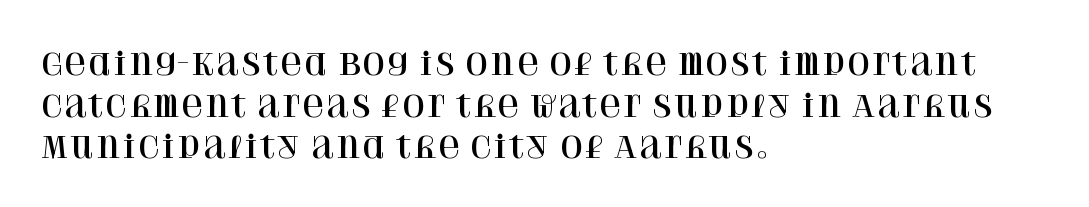
The image shows 30 px serif type, upright; set left-aligned, normal line spacing (1.39x), normal letter spacing, not underlined; high stroke contrast and a large x-height.
